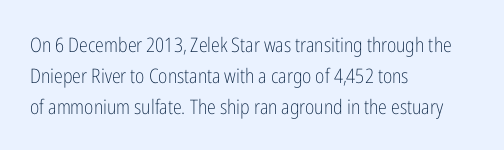
{"italic": "no", "bold": "no", "underline": "no", "align": "left", "line_spacing": "normal", "line_spacing_ratio": 1.55, "letter_spacing": "normal", "letter_spacing_em": 0.0, "glyph_px": 20}
